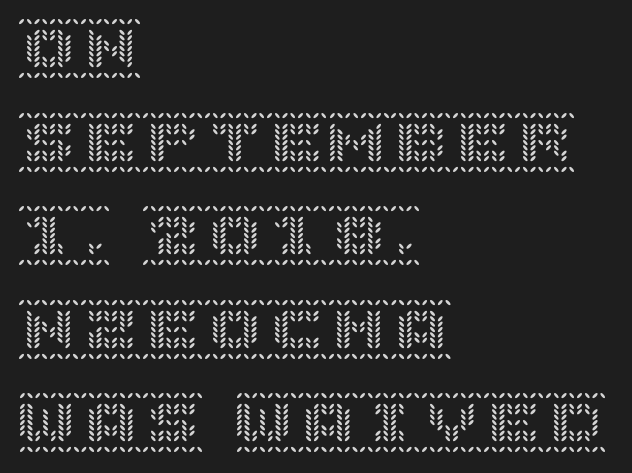
The image shows 62 px text type, upright; set left-aligned, normal line spacing (1.51x), normal letter spacing, not underlined; a large x-height.
